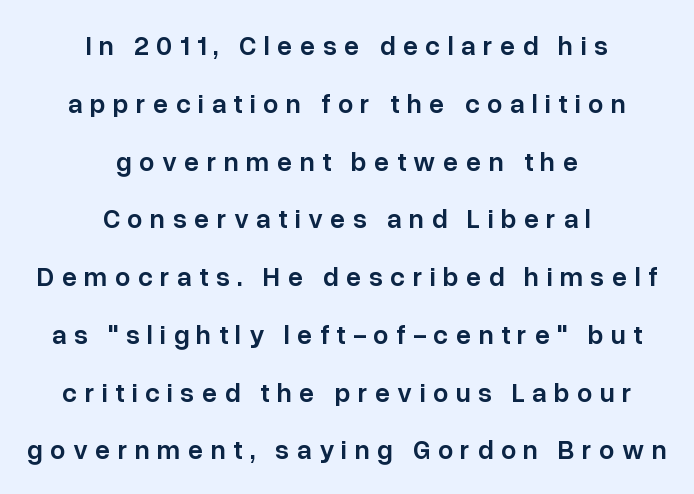
The image shows 27 px text type, upright; set centered, loose line spacing (2.14x), unusually wide letter spacing (+0.27 em), not underlined.
